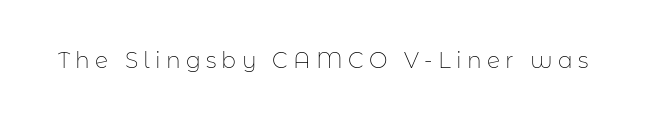
Q: Is the text bold? A: No.
Q: Is the text italic (slanted)? A: No, it is upright.
Q: Is the text underlined? A: No.
Q: Is the spacing between letters normal or unusually wide? A: Unusually wide.
